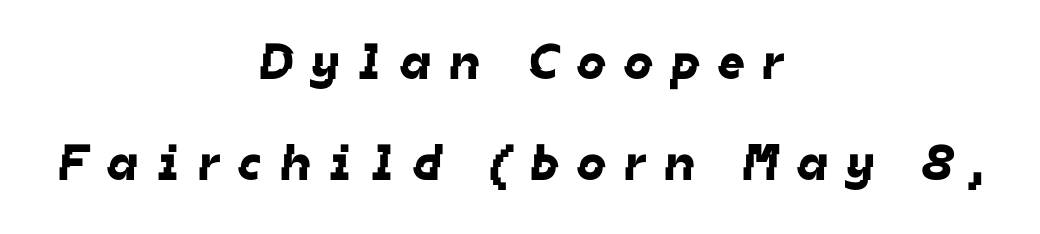
The image shows 51 px sans-serif type; set centered, loose line spacing (1.98x), unusually wide letter spacing (+0.37 em), not underlined; low stroke contrast and a medium x-height.
